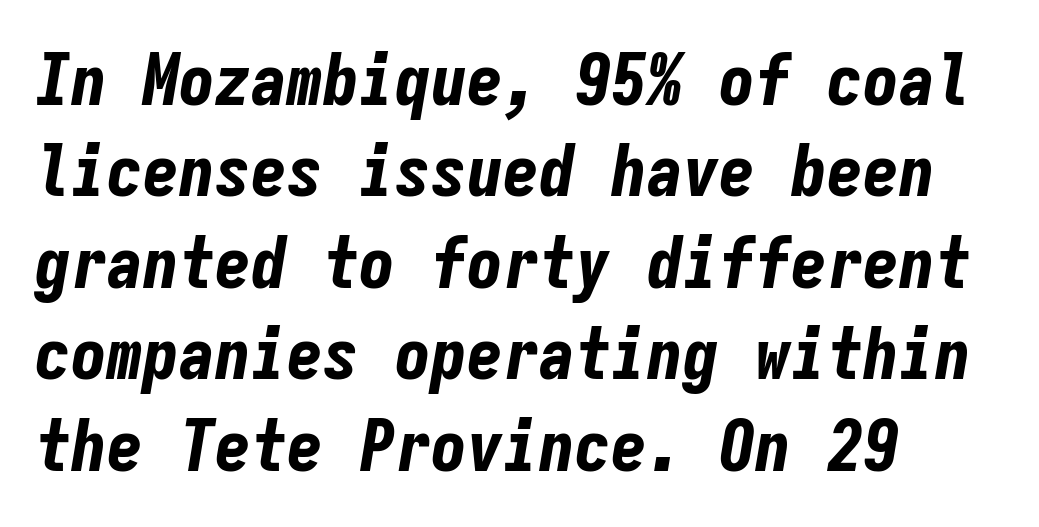
The image shows 72 px bold, condensed type, italic (leaning right), monospaced; set left-aligned, normal line spacing (1.27x), normal letter spacing, not underlined; low stroke contrast and a medium x-height.
